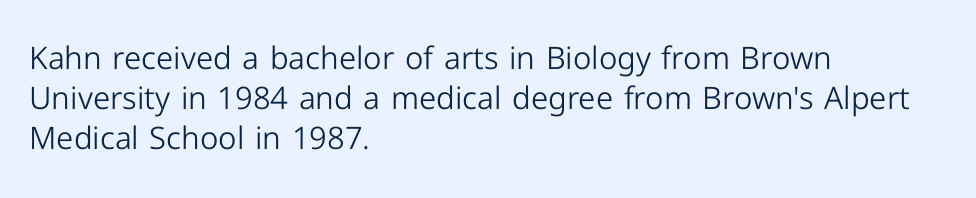
Q: Is the text bold? A: No.
Q: Is the text italic (slanted)? A: No, it is upright.
Q: Is the typeface a serif or a sans-serif typeface? A: Sans-serif.
Q: Is the text underlined? A: No.
Q: How is the paragraph aligned? A: Left-aligned.
Q: Is the spacing between letters normal or unusually wide? A: Normal.
Q: Is the spacing between lines tight, normal or loose? A: Normal.
Q: Width (condensed, normal, or wide)? A: Normal.
Q: Stroke contrast? A: Low.
Q: x-height? A: Medium.
Q: Monospaced? A: No.
